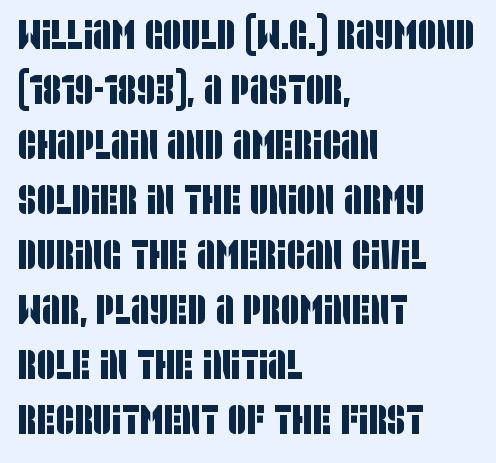
Q: Is the typeface a serif or a sans-serif typeface? A: Sans-serif.
Q: Is the text underlined? A: No.
Q: How is the paragraph aligned? A: Left-aligned.
Q: Is the spacing between letters normal or unusually wide? A: Normal.
Q: Is the spacing between lines tight, normal or loose? A: Normal.
Q: Width (condensed, normal, or wide)? A: Condensed.
Q: Stroke contrast? A: Low.
Q: x-height? A: Large.
Q: Monospaced? A: No.
